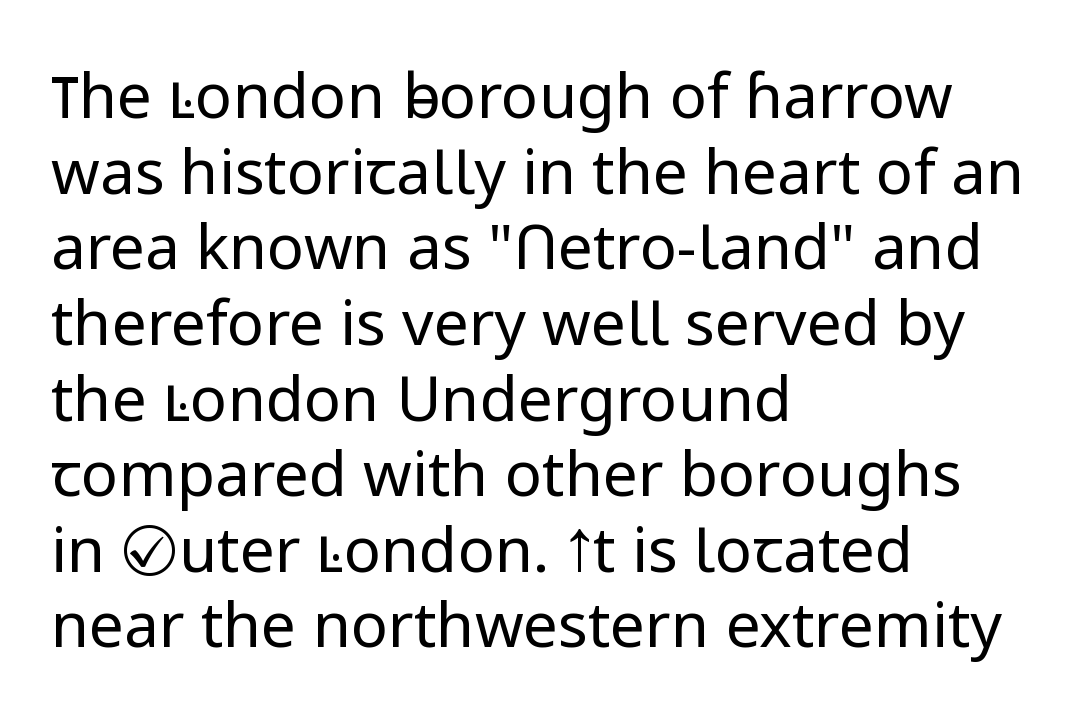
{"serif": "no", "italic": "no", "bold": "no", "weight": "regular", "width": "normal", "stroke_contrast": "low", "x_height": "medium", "monospaced": "no", "underline": "no", "align": "left", "line_spacing_ratio": 1.22, "letter_spacing": "normal", "letter_spacing_em": 0.0, "glyph_px": 62}
